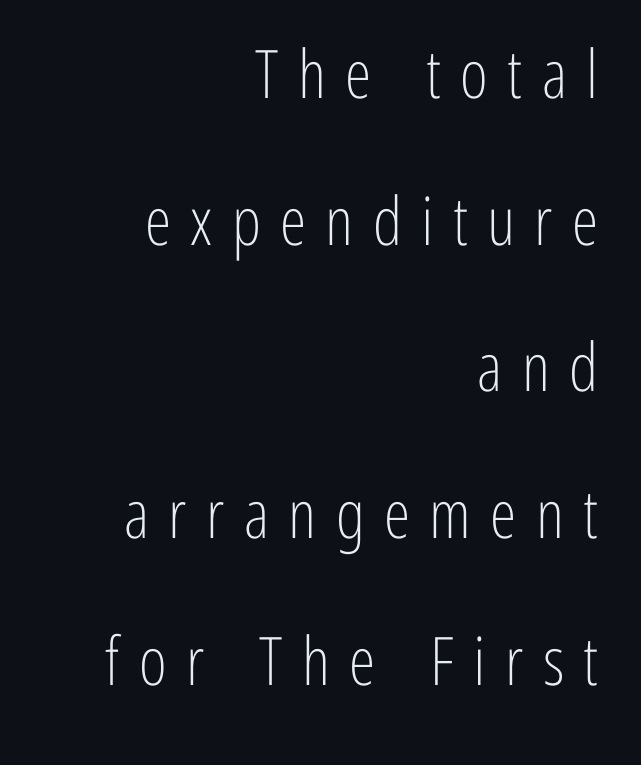
{"serif": "no", "italic": "no", "bold": "no", "weight": "light", "width": "condensed", "stroke_contrast": "low", "x_height": "medium", "monospaced": "no", "underline": "no", "align": "right", "line_spacing": "loose", "line_spacing_ratio": 2.19, "letter_spacing": "wide", "letter_spacing_em": 0.29, "glyph_px": 67}
